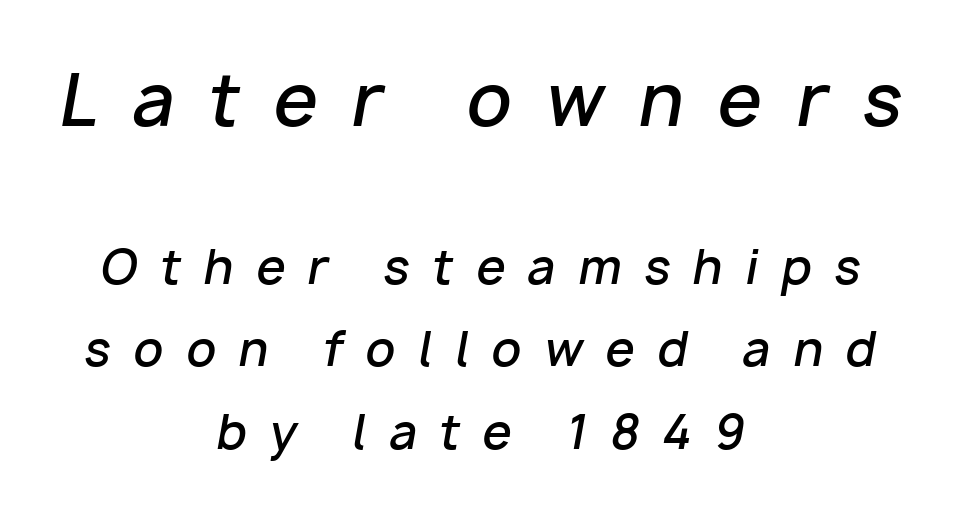
{"italic": "yes", "lean": "right", "slant_degrees": 10, "bold": "semi", "weight": "semibold", "width": "normal", "stroke_contrast": "low", "x_height": "medium", "monospaced": "no", "underline": "no", "align": "center", "line_spacing_ratio": 1.76, "letter_spacing": "wide", "letter_spacing_em": 0.48, "larger_block": "first", "size_ratio": 1.51, "glyph_px": 71}
